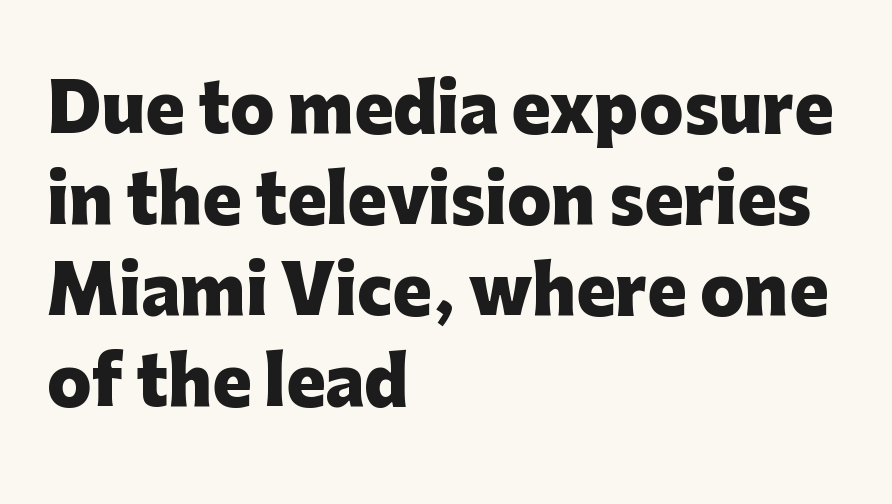
The image shows 65 px heavy sans-serif type, upright; set left-aligned, normal line spacing (1.4x), normal letter spacing, not underlined; low stroke contrast and a medium x-height.
